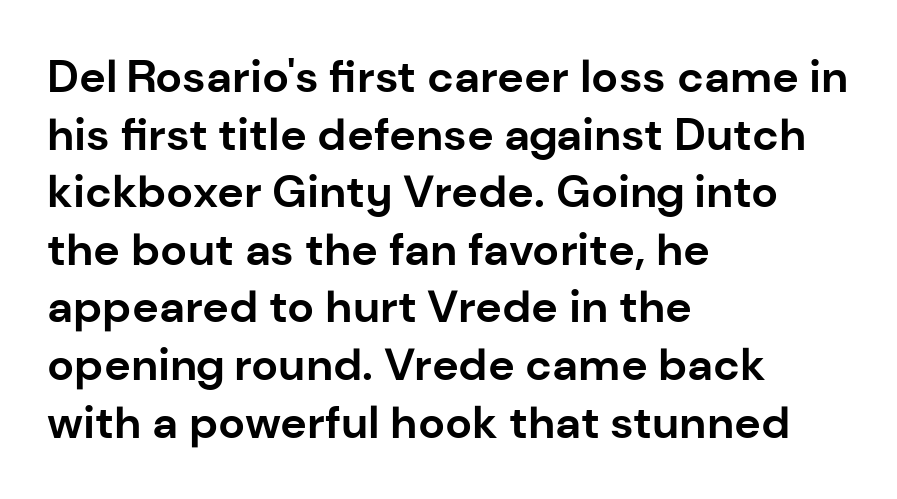
Q: Is the text bold? A: Yes.
Q: Is the text italic (slanted)? A: No, it is upright.
Q: Is the typeface a serif or a sans-serif typeface? A: Sans-serif.
Q: Is the text underlined? A: No.
Q: How is the paragraph aligned? A: Left-aligned.
Q: Is the spacing between letters normal or unusually wide? A: Normal.
Q: Is the spacing between lines tight, normal or loose? A: Normal.
Q: Width (condensed, normal, or wide)? A: Normal.
Q: Stroke contrast? A: Low.
Q: x-height? A: Medium.
Q: Monospaced? A: No.
